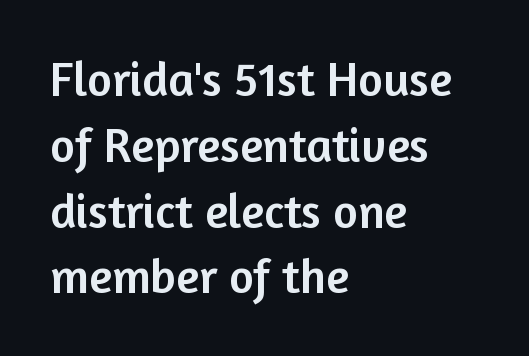
Q: Is the text italic (slanted)? A: No, it is upright.
Q: Is the typeface a serif or a sans-serif typeface? A: Sans-serif.
Q: Is the text underlined? A: No.
Q: How is the paragraph aligned? A: Left-aligned.
Q: Is the spacing between letters normal or unusually wide? A: Normal.
Q: Is the spacing between lines tight, normal or loose? A: Normal.
Q: Width (condensed, normal, or wide)? A: Normal.
Q: Stroke contrast? A: Low.
Q: x-height? A: Medium.
Q: Monospaced? A: No.
